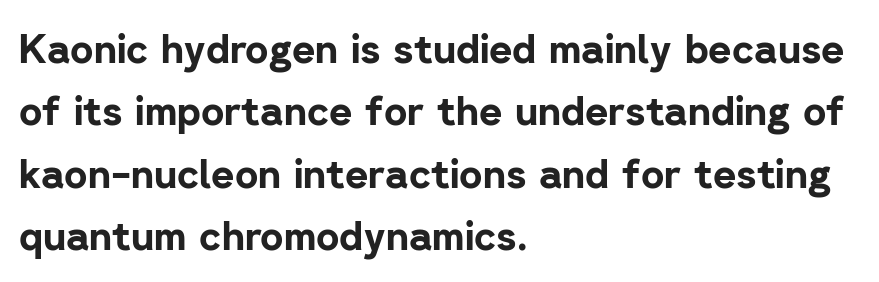
Q: Is the text bold? A: Yes.
Q: Is the text italic (slanted)? A: No, it is upright.
Q: Is the typeface a serif or a sans-serif typeface? A: Sans-serif.
Q: Is the text underlined? A: No.
Q: How is the paragraph aligned? A: Left-aligned.
Q: Is the spacing between letters normal or unusually wide? A: Normal.
Q: Is the spacing between lines tight, normal or loose? A: Normal.
Q: Width (condensed, normal, or wide)? A: Normal.
Q: Stroke contrast? A: Low.
Q: x-height? A: Medium.
Q: Monospaced? A: No.
